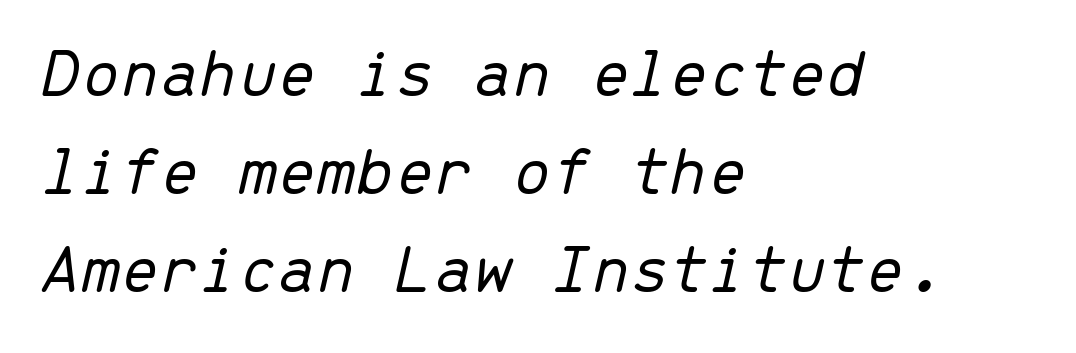
Q: Is the text bold? A: No.
Q: Is the text italic (slanted)? A: Yes, it leans right by about 13 degrees.
Q: Is the text underlined? A: No.
Q: How is the paragraph aligned? A: Left-aligned.
Q: Is the spacing between letters normal or unusually wide? A: Normal.
Q: Is the spacing between lines tight, normal or loose? A: Normal.
Q: Width (condensed, normal, or wide)? A: Normal.
Q: Stroke contrast? A: Low.
Q: x-height? A: Medium.
Q: Monospaced? A: Yes.
